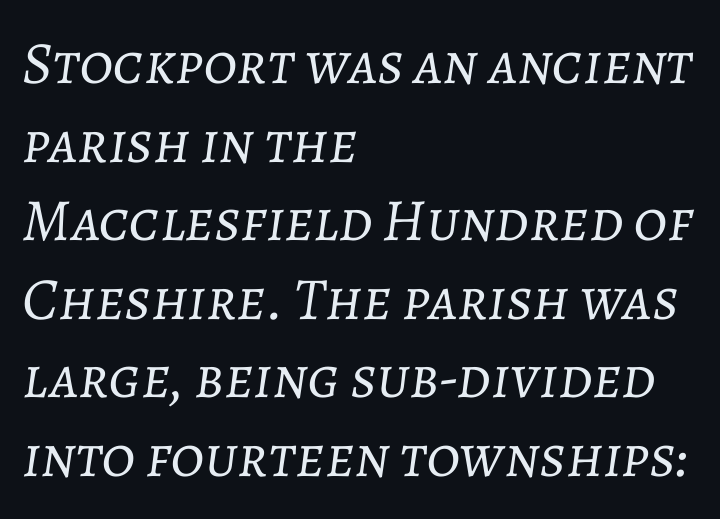
The image shows 60 px light type, italic (leaning right); set left-aligned, normal line spacing (1.31x), normal letter spacing, not underlined; low stroke contrast and a medium x-height.
